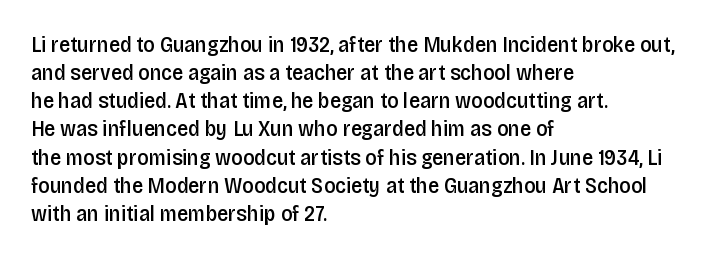
The image shows 22 px text type, upright; set left-aligned, normal line spacing (1.28x), normal letter spacing, not underlined.
